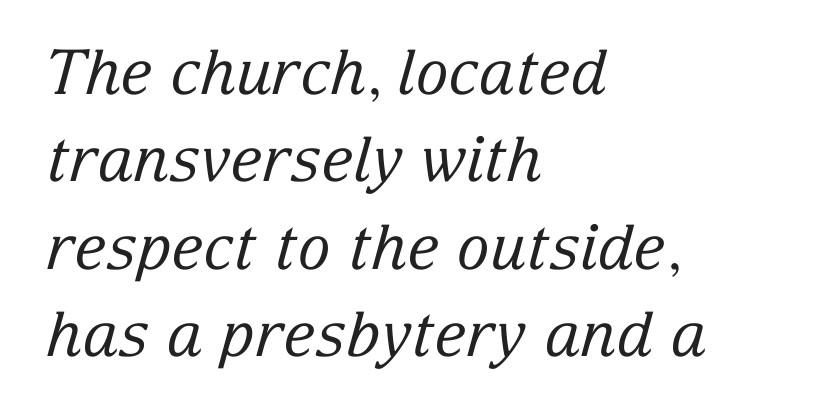
Q: Is the text bold? A: No.
Q: Is the text italic (slanted)? A: Yes, it leans right by about 15 degrees.
Q: Is the typeface a serif or a sans-serif typeface? A: Serif.
Q: Is the text underlined? A: No.
Q: How is the paragraph aligned? A: Left-aligned.
Q: Is the spacing between letters normal or unusually wide? A: Normal.
Q: Is the spacing between lines tight, normal or loose? A: Normal.
Q: Width (condensed, normal, or wide)? A: Normal.
Q: Stroke contrast? A: Low.
Q: x-height? A: Medium.
Q: Monospaced? A: No.
